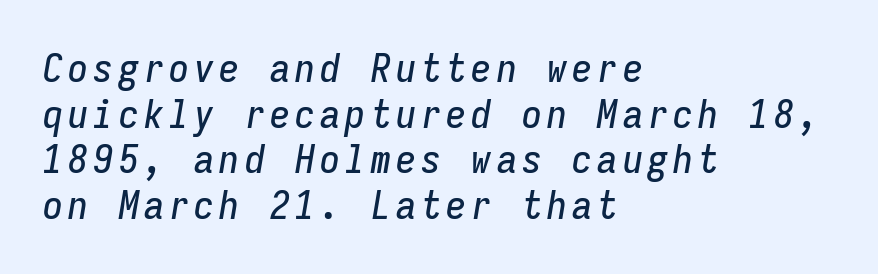
Beneath every word, the page is bare. The rendering uses a small line-height, squeezing the rows. The font's italic variant was chosen for this text. The rag falls on the right side of this text block. Note the uniform advance width — an 'i' takes as much space as an 'm'.
